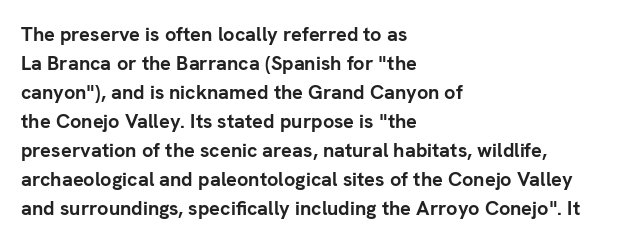
Q: Is the text bold? A: Yes.
Q: Is the text italic (slanted)? A: No, it is upright.
Q: Is the text underlined? A: No.
Q: How is the paragraph aligned? A: Left-aligned.
Q: Is the spacing between letters normal or unusually wide? A: Normal.
Q: Is the spacing between lines tight, normal or loose? A: Normal.
